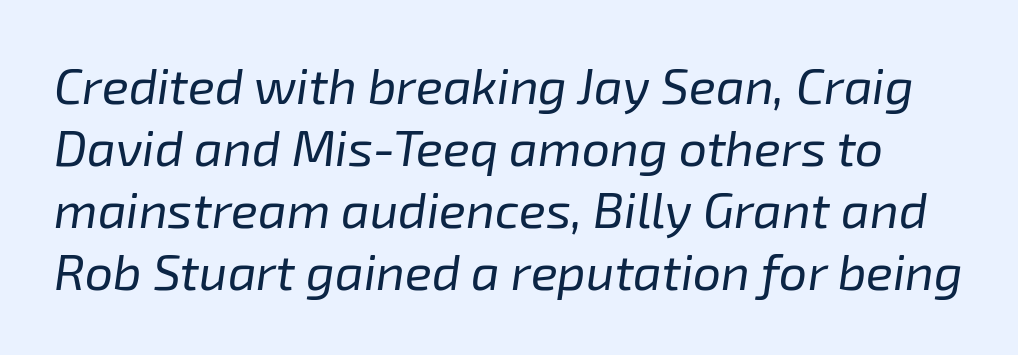
Think of a printed novel: that variable character pitch is what you see here. Between one letter and the next there's only the usual sliver of space. The rendering applies a slant to the glyphs. Any mark beneath the type? The region is blank. Stroke thickness stays within the range of a standard reading face or lighter.
